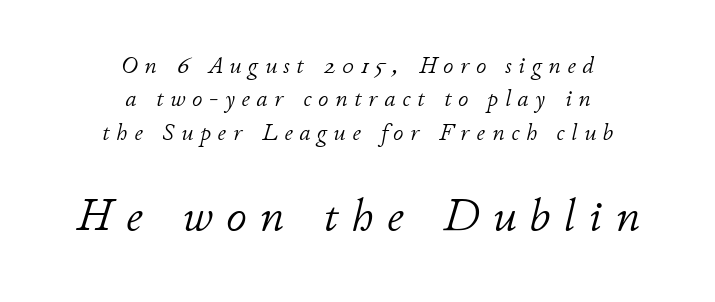
The image shows 46 px light type, italic (leaning right); set centered, normal line spacing (1.45x), unusually wide letter spacing (+0.29 em), not underlined; the second (bottom) block is 2.0x larger; low stroke contrast and a small x-height.
